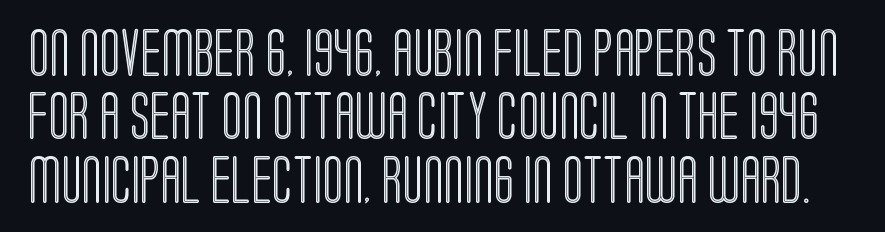
The space directly below the letters is spotless. Honestly, the letter spacing is just normal — you wouldn't notice it. Each letter keeps its own natural width here, so spacing adapts to shape. In terms of leading, this rendering sits right in the middle. Nope, not italic — everything's standing straight.
